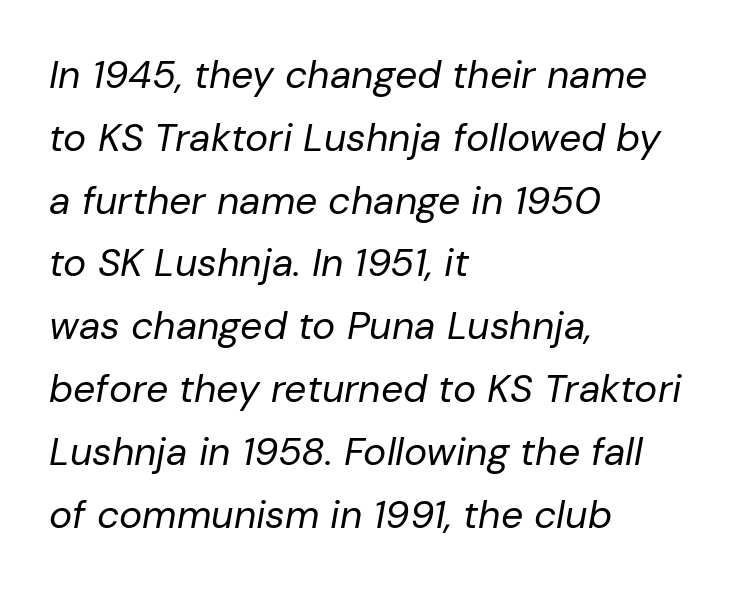
{"italic": "yes", "lean": "right", "slant_degrees": 10, "bold": "no", "weight": "regular", "width": "normal", "stroke_contrast": "low", "x_height": "medium", "monospaced": "no", "underline": "no", "align": "left", "line_spacing": "normal", "line_spacing_ratio": 1.61, "letter_spacing": "normal", "letter_spacing_em": 0.0, "glyph_px": 39}
